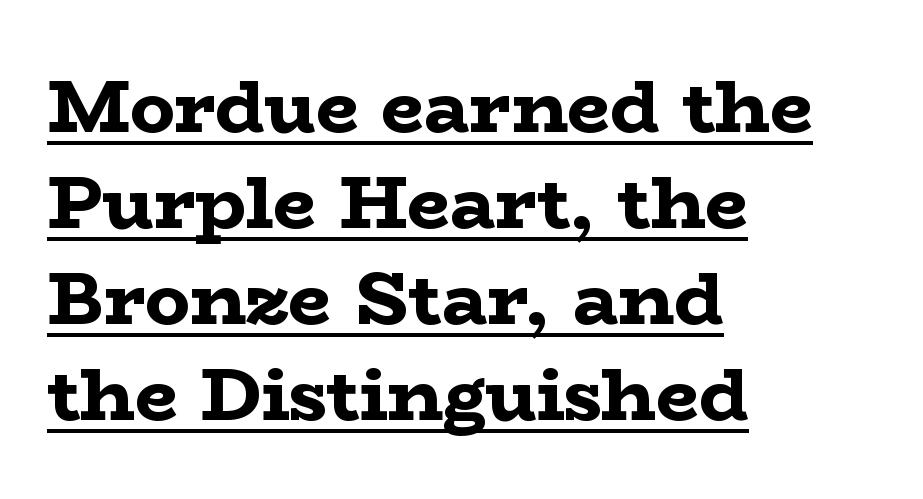
Q: Is the text bold? A: Yes.
Q: Is the text italic (slanted)? A: No, it is upright.
Q: Is the typeface a serif or a sans-serif typeface? A: Serif.
Q: Is the text underlined? A: Yes.
Q: How is the paragraph aligned? A: Left-aligned.
Q: Is the spacing between letters normal or unusually wide? A: Normal.
Q: Is the spacing between lines tight, normal or loose? A: Normal.
Q: Width (condensed, normal, or wide)? A: Wide.
Q: Stroke contrast? A: Low.
Q: x-height? A: Medium.
Q: Monospaced? A: No.
